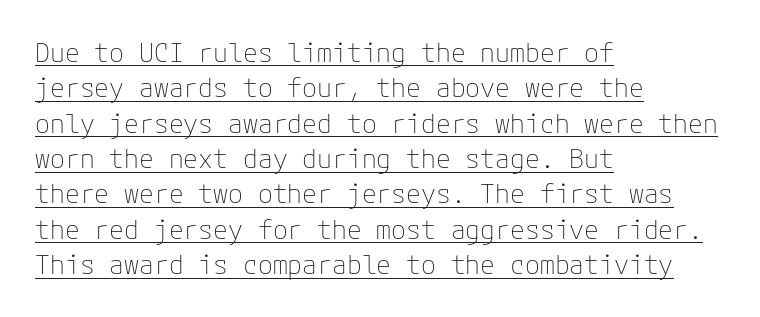
Q: Is the text bold? A: No.
Q: Is the text italic (slanted)? A: No, it is upright.
Q: Is the text underlined? A: Yes.
Q: How is the paragraph aligned? A: Left-aligned.
Q: Is the spacing between letters normal or unusually wide? A: Normal.
Q: Is the spacing between lines tight, normal or loose? A: Normal.
